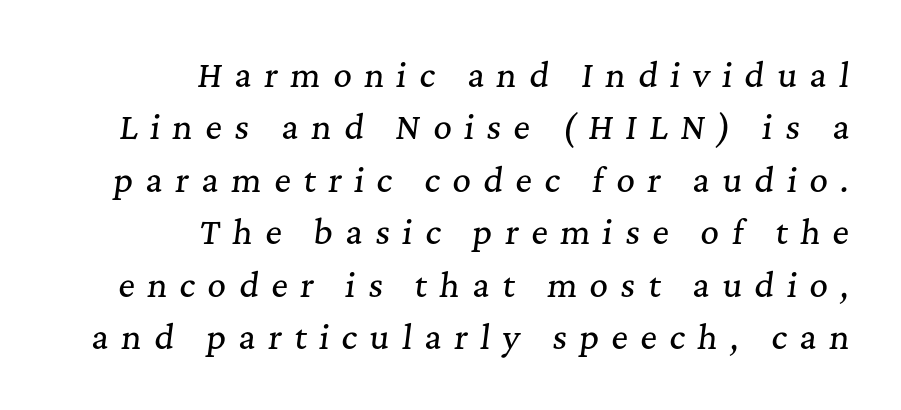
The image shows 32 px serif type, italic (leaning right); set right-aligned, normal line spacing (1.64x), unusually wide letter spacing (+0.39 em), not underlined; medium stroke contrast and a medium x-height.
